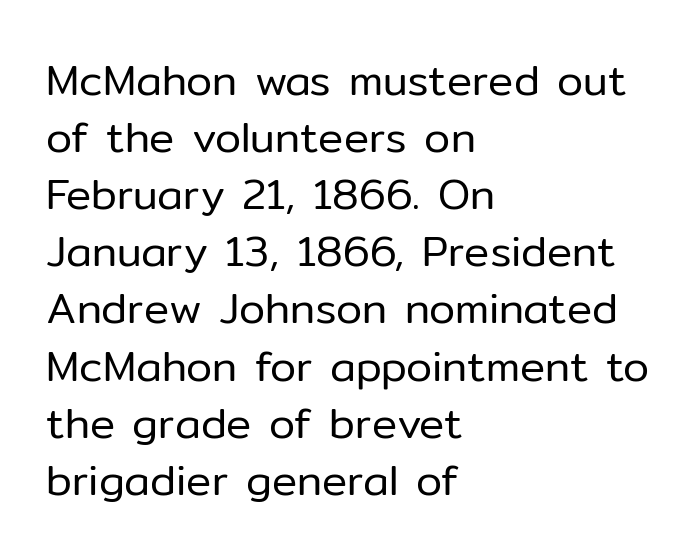
Type style note: lacks serifs. The face looks like a standard text weight, possibly lighter. A roman cut, with each character standing at attention. Inter-character spacing is left at the font's built-in metrics.
